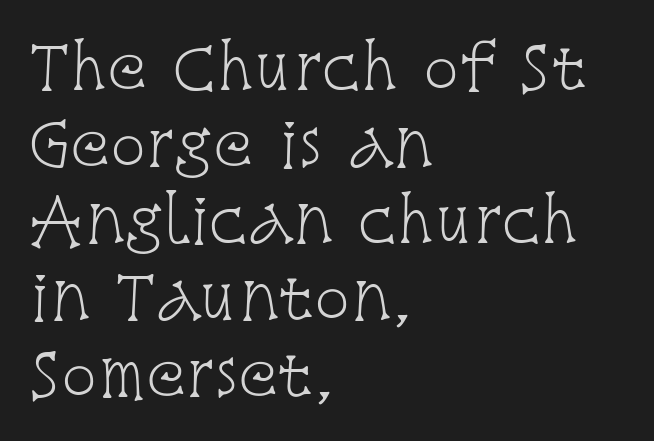
{"serif": "yes", "italic": "no", "bold": "no", "weight": "light", "width": "condensed", "stroke_contrast": "low", "x_height": "large", "monospaced": "no", "underline": "no", "align": "left", "line_spacing": "normal", "line_spacing_ratio": 1.3, "letter_spacing": "normal", "letter_spacing_em": 0.0, "glyph_px": 59}
